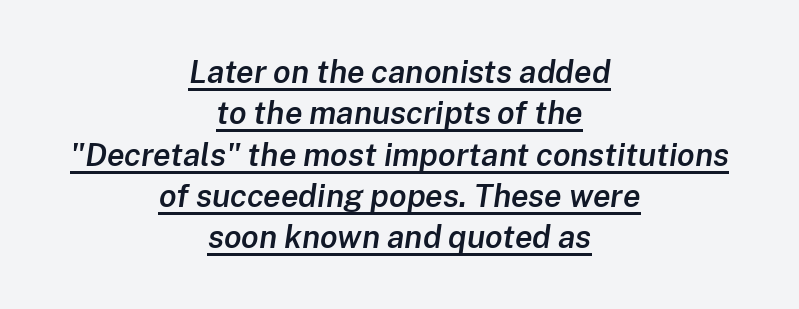
{"italic": "yes", "lean": "right", "slant_degrees": 8, "bold": "semi", "weight": "semibold", "width": "normal", "stroke_contrast": "low", "x_height": "medium", "monospaced": "no", "underline": "yes", "align": "center", "line_spacing": "normal", "line_spacing_ratio": 1.29, "letter_spacing": "normal", "letter_spacing_em": 0.0, "glyph_px": 32}
